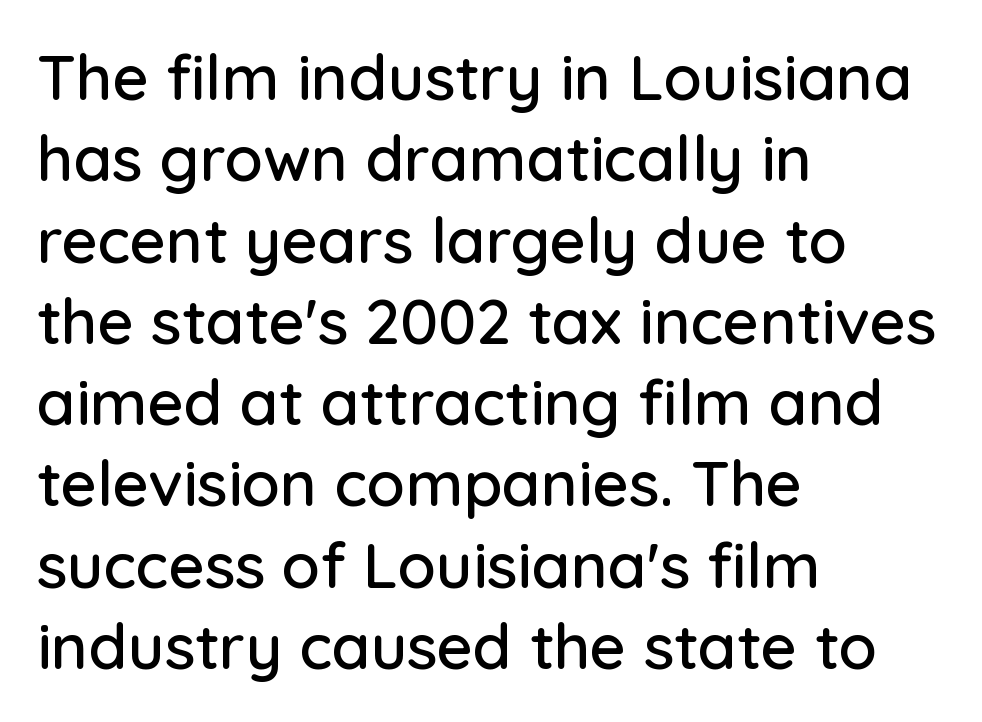
{"serif": "no", "italic": "no", "width": "normal", "stroke_contrast": "low", "x_height": "medium", "monospaced": "no", "underline": "no", "align": "left", "line_spacing": "normal", "line_spacing_ratio": 1.29, "letter_spacing": "normal", "letter_spacing_em": 0.0, "glyph_px": 63}
